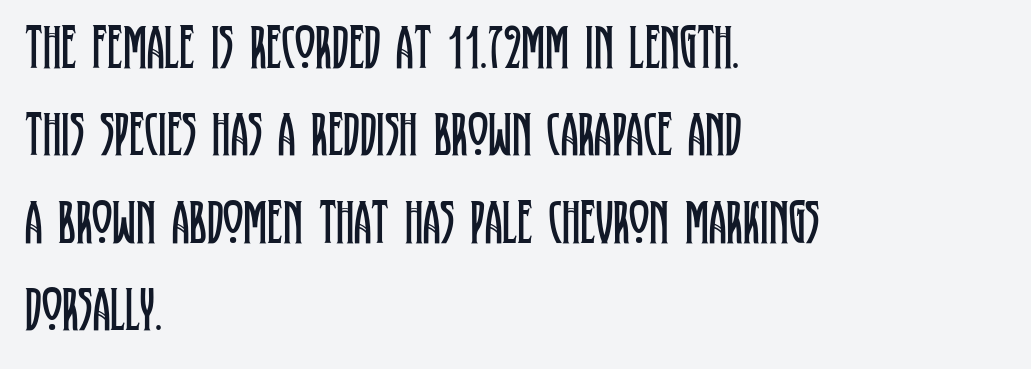
Q: Is the text bold? A: No.
Q: Is the text italic (slanted)? A: No, it is upright.
Q: Is the typeface a serif or a sans-serif typeface? A: Serif.
Q: Is the text underlined? A: No.
Q: How is the paragraph aligned? A: Left-aligned.
Q: Is the spacing between letters normal or unusually wide? A: Normal.
Q: Is the spacing between lines tight, normal or loose? A: Normal.
Q: Width (condensed, normal, or wide)? A: Condensed.
Q: Stroke contrast? A: Low.
Q: x-height? A: Large.
Q: Monospaced? A: No.
